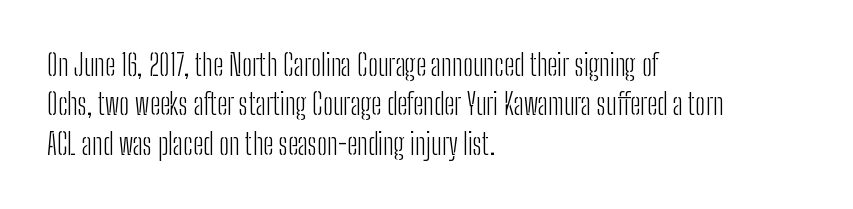
{"serif": "no", "italic": "no", "bold": "no", "weight": "light", "width": "condensed", "stroke_contrast": "low", "x_height": "medium", "monospaced": "no", "underline": "no", "align": "left", "line_spacing": "normal", "line_spacing_ratio": 1.36, "letter_spacing": "normal", "letter_spacing_em": 0.0, "glyph_px": 29}
